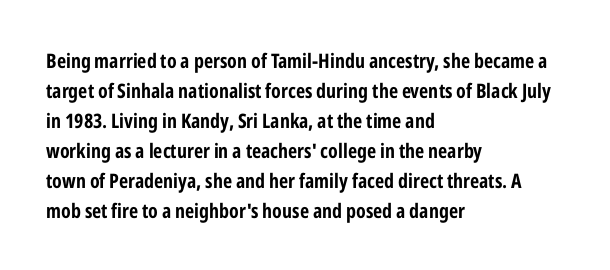
Alignment: flush left. Tall strokes in this sample are plumb rather than angled. Successive baselines arrive at the customary interval. The rendering uses a bold face; every stroke is thick and dark. The specimen omits any rule beneath the text block's lines. Short note: letters normally spaced.
